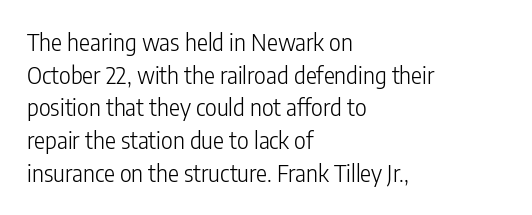
Characters follow at the spacing the type designer built in. The letterforms sit at book weight or below. Rendered with straight, roman letterforms. The rows are spaced the way most documents space them. The strip under each line holds only bare page.
